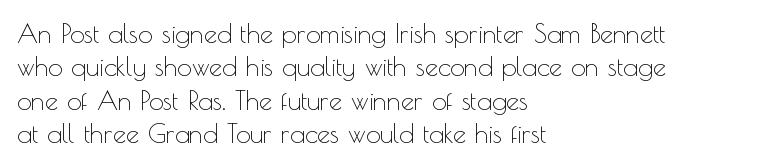
Q: Is the text bold? A: No.
Q: Is the text italic (slanted)? A: No, it is upright.
Q: Is the text underlined? A: No.
Q: How is the paragraph aligned? A: Left-aligned.
Q: Is the spacing between letters normal or unusually wide? A: Normal.
Q: Is the spacing between lines tight, normal or loose? A: Normal.
